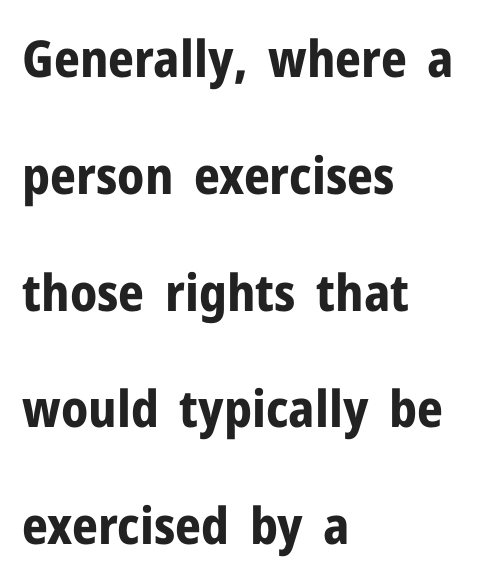
The passage shown stacks its lines with a broad gap. These lines are set flush left with a ragged right edge. I'd call this a sans setting — the letters go barefoot. Chunky letters — that's bold for sure. The gaps between neighbouring characters are ordinary and unremarkable.
